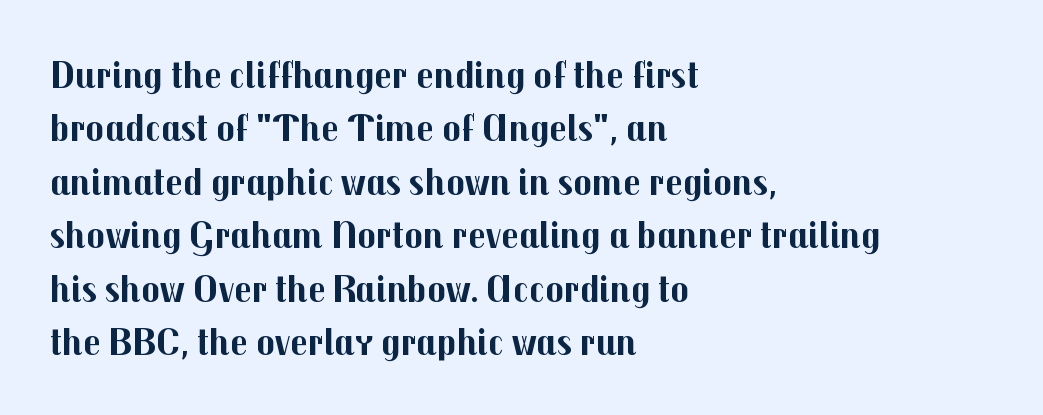
Q: Is the text bold? A: Yes.
Q: Is the text italic (slanted)? A: No, it is upright.
Q: Is the typeface a serif or a sans-serif typeface? A: Sans-serif.
Q: Is the text underlined? A: No.
Q: How is the paragraph aligned? A: Left-aligned.
Q: Is the spacing between letters normal or unusually wide? A: Normal.
Q: Is the spacing between lines tight, normal or loose? A: Normal.
Q: Width (condensed, normal, or wide)? A: Normal.
Q: Stroke contrast? A: Medium.
Q: x-height? A: Medium.
Q: Monospaced? A: No.
